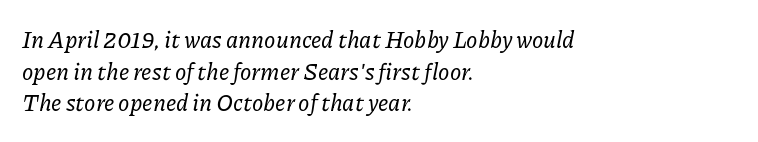
Normally led — the rows are evenly, conventionally spaced. Glyph-to-glyph distance matches everyday printed text. Only glyphs here, with clear space below each row. The rag falls on the right side of this text block.
